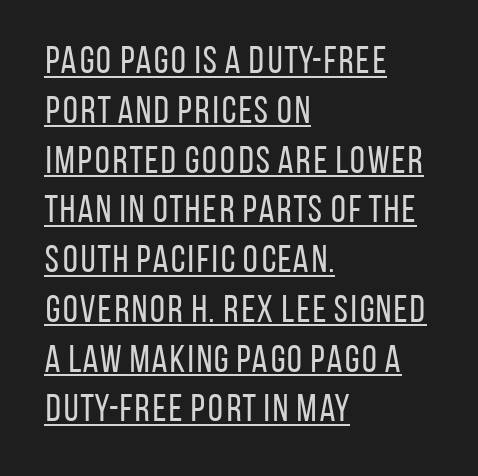
Q: Is the text bold? A: No.
Q: Is the text italic (slanted)? A: No, it is upright.
Q: Is the typeface a serif or a sans-serif typeface? A: Sans-serif.
Q: Is the text underlined? A: Yes.
Q: How is the paragraph aligned? A: Left-aligned.
Q: Is the spacing between letters normal or unusually wide? A: Normal.
Q: Is the spacing between lines tight, normal or loose? A: Normal.
Q: Width (condensed, normal, or wide)? A: Condensed.
Q: Stroke contrast? A: Low.
Q: x-height? A: Large.
Q: Monospaced? A: No.
